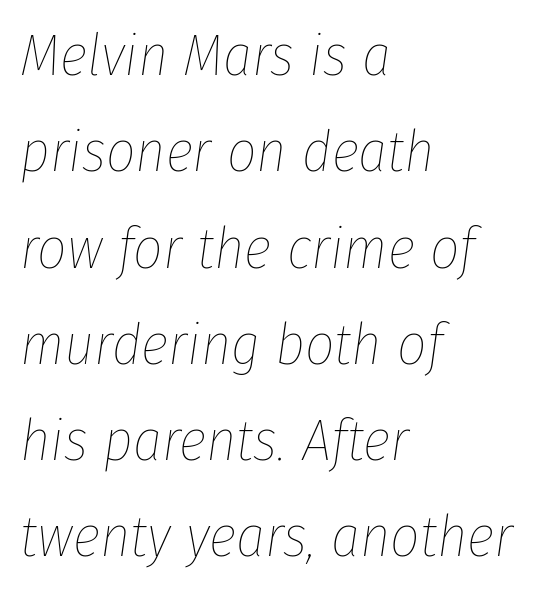
Bare-footed words on every line. The lines sit at an ordinary, default distance from one another. Every character sits at an angle, as italics do. Weight: regular or lighter.
